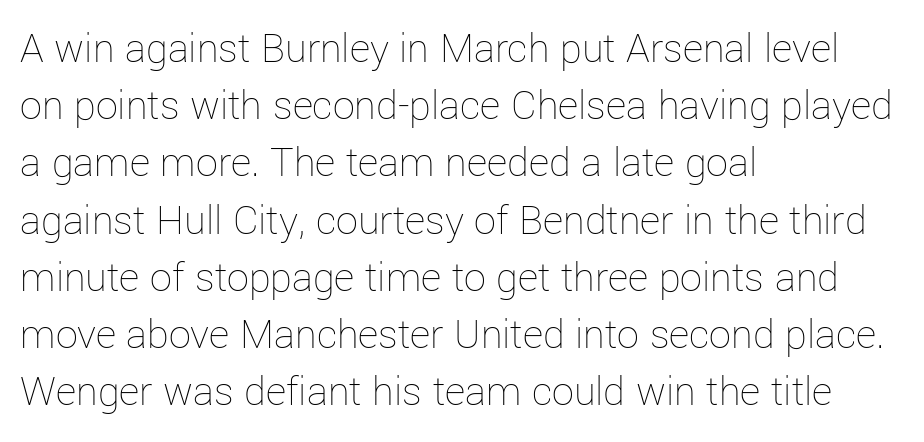
The vertical gap from one line to the next is medium. The passage shown is not bold in any degree. Is there any slant? The stems are plumb. A classic flush-left, rag-right setting is used for this passage. The letters advance in unequal steps, a hallmark of proportional type. Clear beneath every line of the passage.
